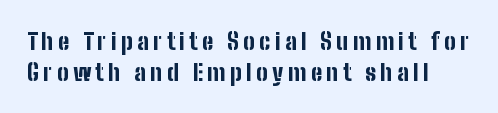
{"italic": "no", "bold": "yes", "underline": "no", "line_spacing": "normal", "line_spacing_ratio": 1.33, "glyph_px": 23}
